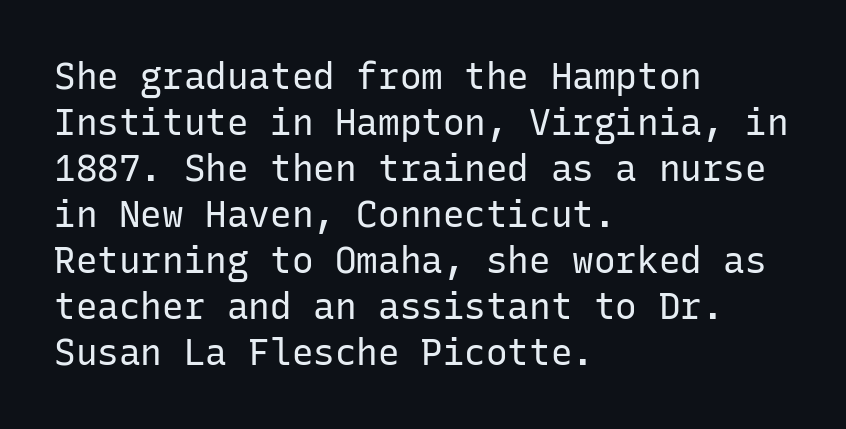
The image shows 36 px regular-weight sans-serif type, upright, monospaced; set left-aligned, normal line spacing (1.28x), normal letter spacing, not underlined; low stroke contrast and a medium x-height.
